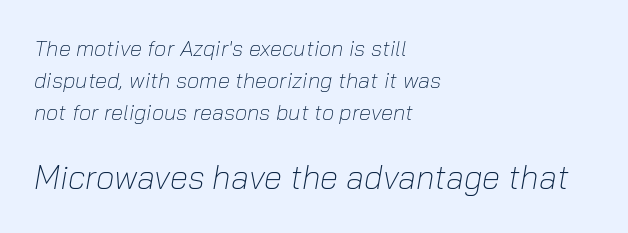
{"italic": "yes", "lean": "right", "slant_degrees": 10, "bold": "no", "weight": "light", "width": "normal", "stroke_contrast": "low", "x_height": "medium", "monospaced": "no", "underline": "no", "align": "left", "line_spacing": "normal", "line_spacing_ratio": 1.45, "letter_spacing": "normal", "letter_spacing_em": 0.0, "larger_block": "second", "size_ratio": 1.5, "glyph_px": 33}
